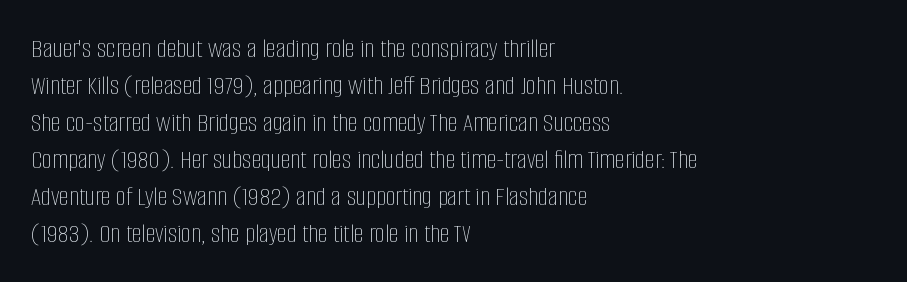
The image shows 28 px thin, condensed type, upright; set left-aligned, normal line spacing (1.32x), normal letter spacing, not underlined; low stroke contrast and a large x-height.
